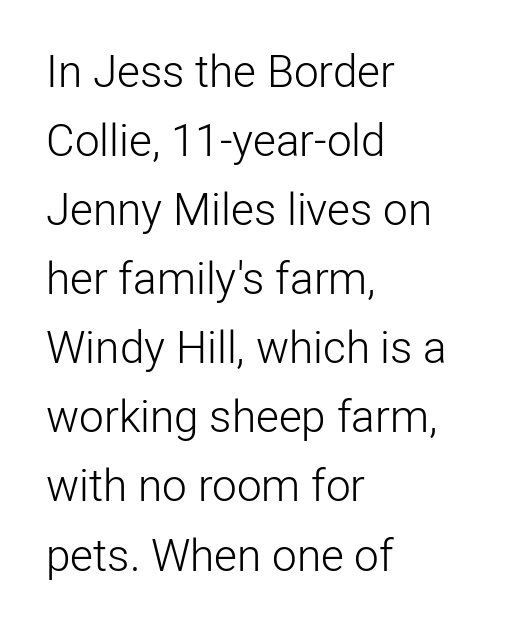
{"serif": "no", "italic": "no", "bold": "no", "weight": "light", "width": "normal", "stroke_contrast": "low", "x_height": "medium", "monospaced": "no", "underline": "no", "align": "left", "line_spacing": "normal", "line_spacing_ratio": 1.57, "letter_spacing": "normal", "letter_spacing_em": 0.0, "glyph_px": 44}
